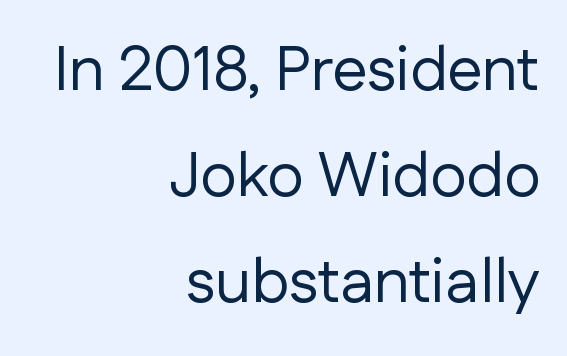
{"serif": "no", "italic": "no", "bold": "no", "weight": "regular", "width": "normal", "stroke_contrast": "low", "x_height": "medium", "monospaced": "no", "underline": "no", "align": "right", "line_spacing": "normal", "line_spacing_ratio": 1.68, "letter_spacing": "normal", "letter_spacing_em": 0.0, "glyph_px": 63}
